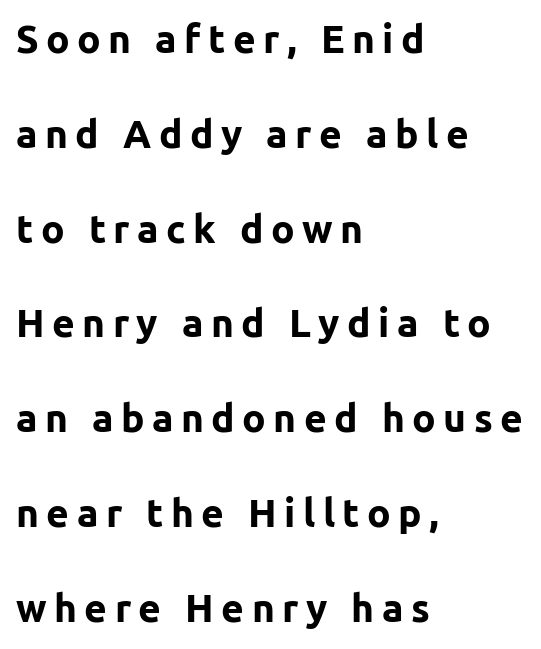
The lettering stays uniformly vertical, giving the passage a roman look. The paragraph shown leans on its left margin. A sans-serif font was chosen for this passage. Varying glyph widths throughout — classic text-font behaviour. Thick stems and heavy bowls — unmistakably bold. Quick note: underline off.
